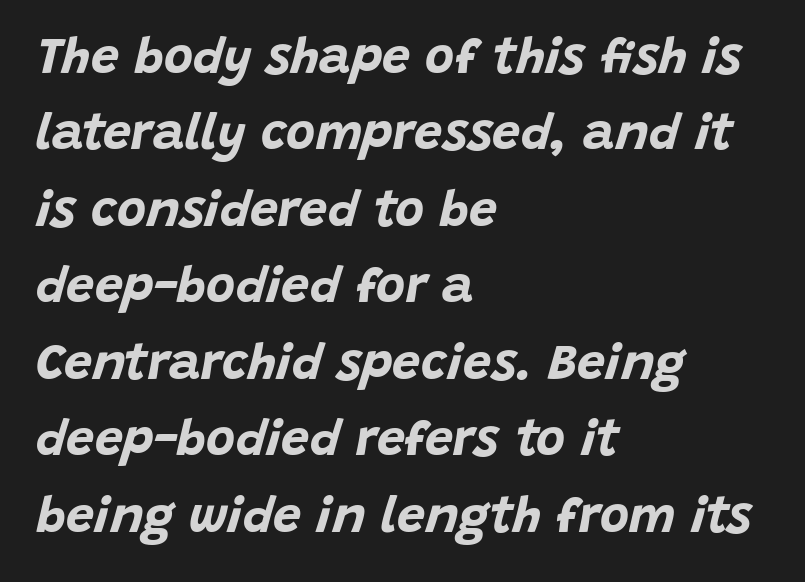
The image shows 50 px bold type, italic (leaning right); set left-aligned, normal line spacing (1.53x), normal letter spacing, not underlined; low stroke contrast and a large x-height.
